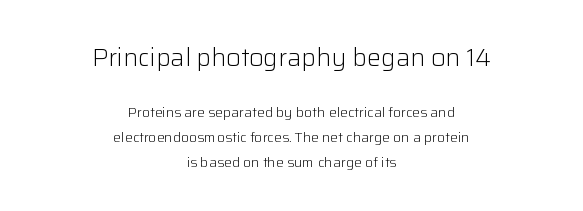
{"italic": "no", "bold": "no", "underline": "no", "align": "center", "line_spacing_ratio": 1.77, "letter_spacing": "normal", "letter_spacing_em": 0.0, "larger_block": "first", "size_ratio": 1.79, "glyph_px": 25}
